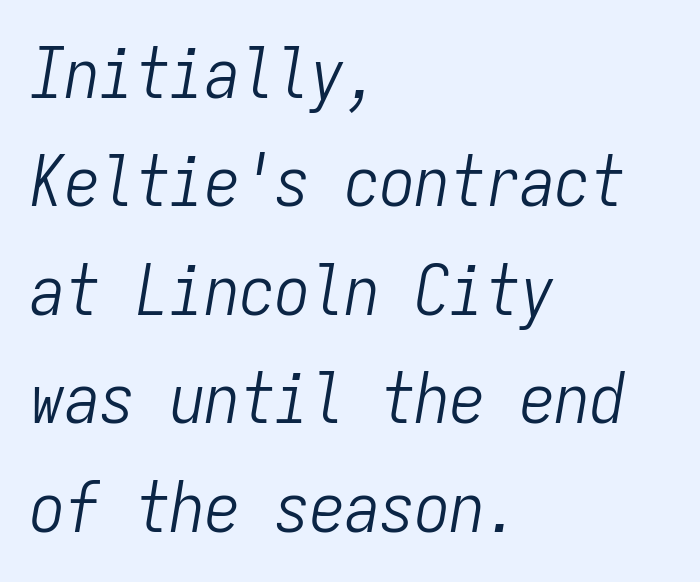
Q: Is the text bold? A: No.
Q: Is the text italic (slanted)? A: Yes, it leans right by about 9 degrees.
Q: Is the text underlined? A: No.
Q: How is the paragraph aligned? A: Left-aligned.
Q: Is the spacing between letters normal or unusually wide? A: Normal.
Q: Is the spacing between lines tight, normal or loose? A: Normal.
Q: Width (condensed, normal, or wide)? A: Condensed.
Q: Stroke contrast? A: Low.
Q: x-height? A: Medium.
Q: Monospaced? A: Yes.
